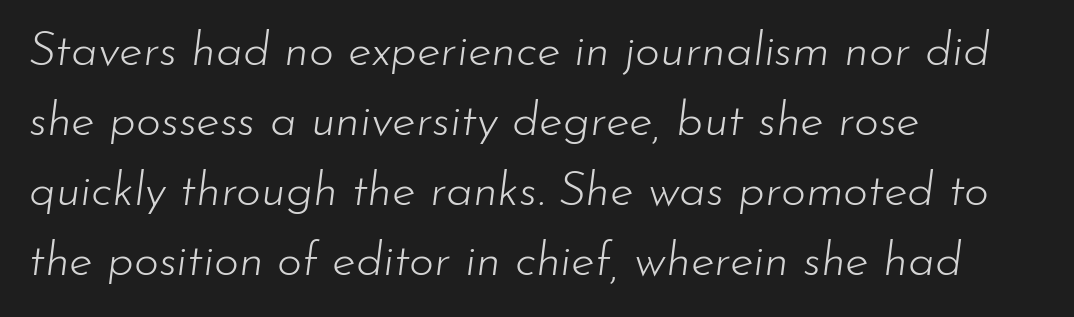
Q: Is the text bold? A: No.
Q: Is the text italic (slanted)? A: Yes, it leans right by about 7 degrees.
Q: Is the text underlined? A: No.
Q: How is the paragraph aligned? A: Left-aligned.
Q: Is the spacing between letters normal or unusually wide? A: Normal.
Q: Is the spacing between lines tight, normal or loose? A: Normal.
Q: Width (condensed, normal, or wide)? A: Normal.
Q: Stroke contrast? A: Low.
Q: x-height? A: Small.
Q: Monospaced? A: No.
